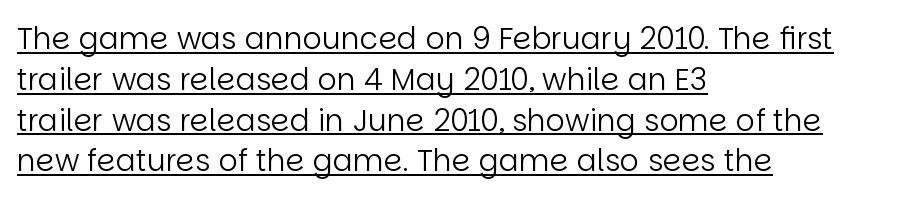
The image shows 30 px regular-weight sans-serif type, upright; set left-aligned, normal line spacing (1.36x), normal letter spacing, underlined; low stroke contrast and a large x-height.
